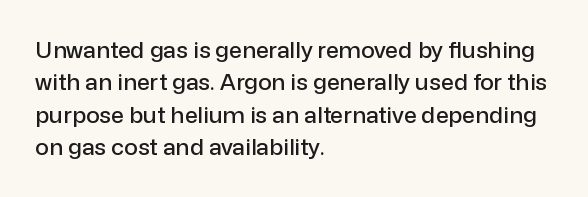
The image shows 23 px text type, upright; set left-aligned, normal line spacing (1.41x), normal letter spacing, not underlined.
